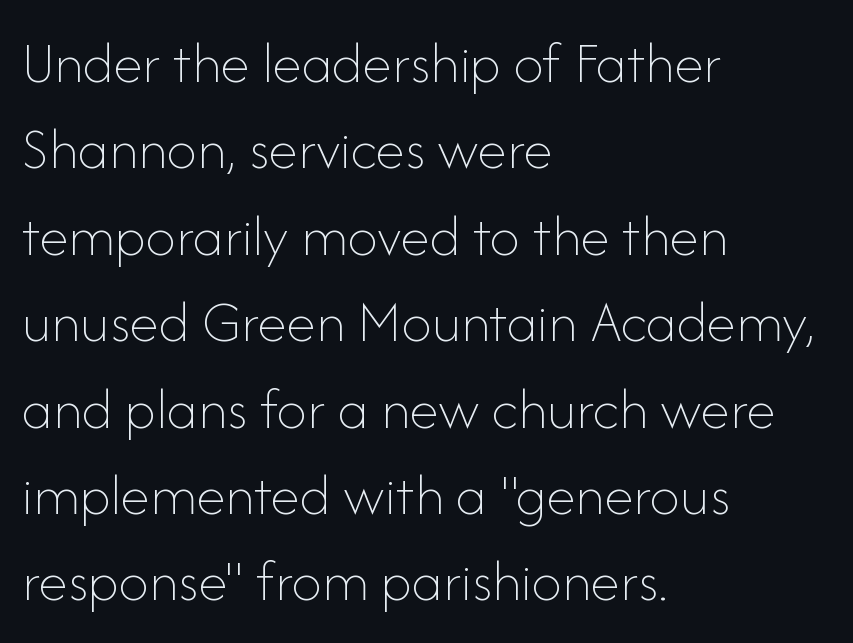
Q: Is the text bold? A: No.
Q: Is the text italic (slanted)? A: No, it is upright.
Q: Is the text underlined? A: No.
Q: How is the paragraph aligned? A: Left-aligned.
Q: Is the spacing between letters normal or unusually wide? A: Normal.
Q: Is the spacing between lines tight, normal or loose? A: Normal.
Q: Width (condensed, normal, or wide)? A: Normal.
Q: Stroke contrast? A: Low.
Q: x-height? A: Small.
Q: Monospaced? A: No.
